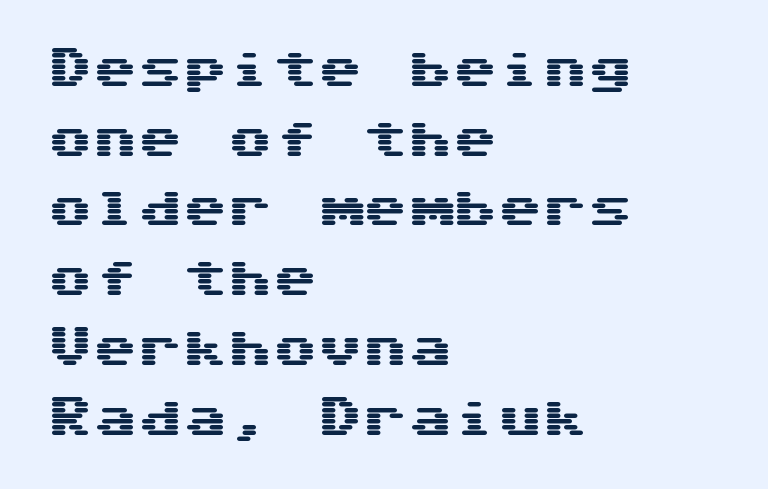
The image shows 45 px wide sans-serif type, upright, monospaced; set left-aligned, normal line spacing (1.55x), normal letter spacing, not underlined; medium stroke contrast and a medium x-height.
